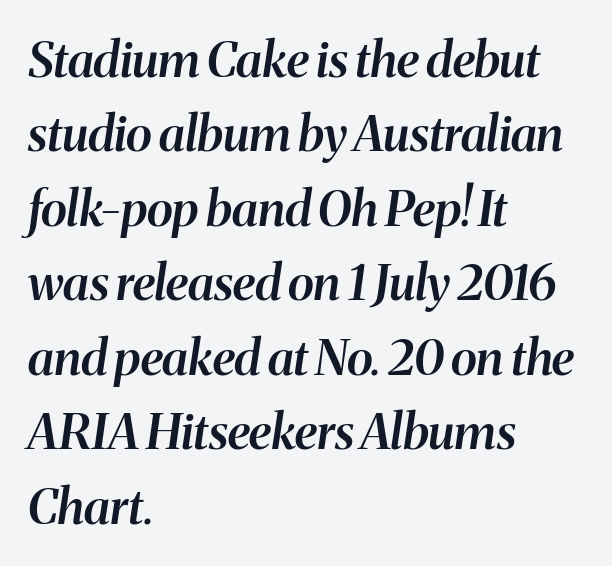
The image shows 49 px semibold type, italic (leaning right); set left-aligned, normal line spacing (1.52x), normal letter spacing, not underlined; medium stroke contrast and a medium x-height.
